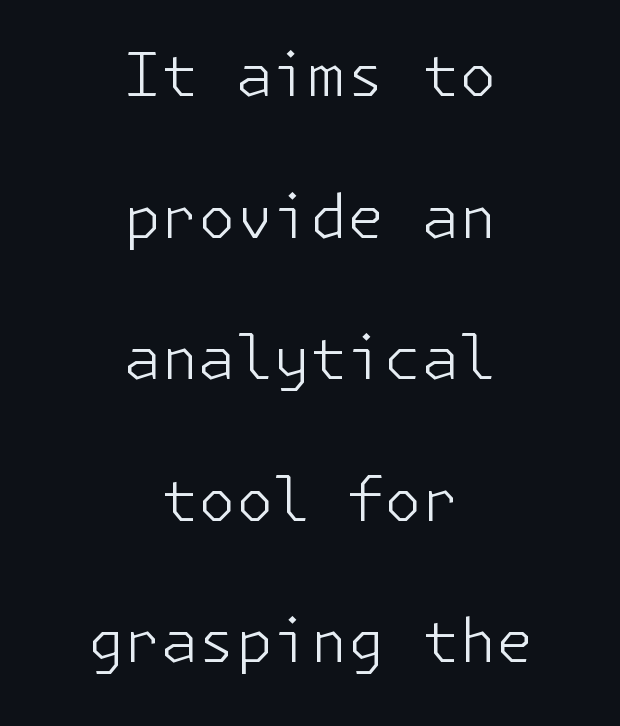
The image shows 60 px light sans-serif type, upright; set centered, loose line spacing (2.36x), normal letter spacing, not underlined; low stroke contrast and a medium x-height.
